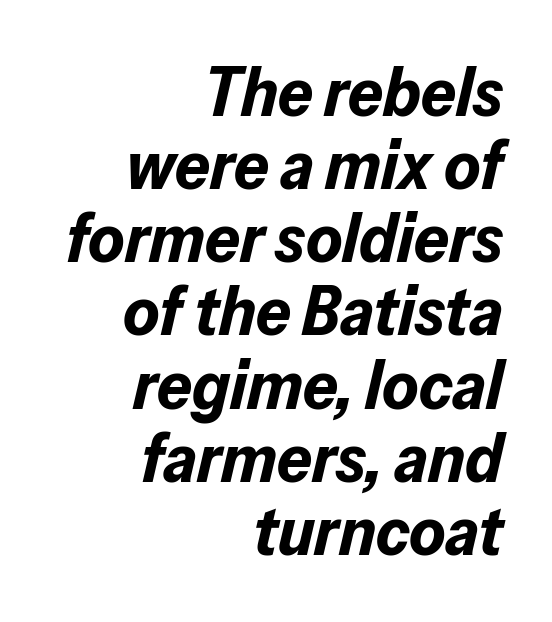
The image shows 69 px bold type, italic (leaning right); set right-aligned, tight line spacing (1.06x), normal letter spacing, not underlined; low stroke contrast and a medium x-height.
